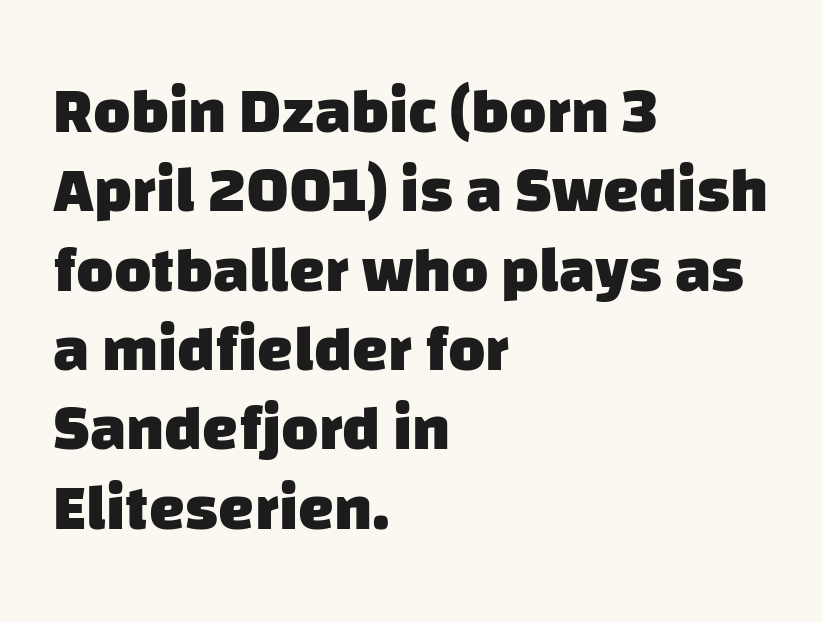
Q: Is the text bold? A: Yes.
Q: Is the typeface a serif or a sans-serif typeface? A: Sans-serif.
Q: Is the text underlined? A: No.
Q: How is the paragraph aligned? A: Left-aligned.
Q: Is the spacing between letters normal or unusually wide? A: Normal.
Q: Width (condensed, normal, or wide)? A: Normal.
Q: Stroke contrast? A: Low.
Q: x-height? A: Large.
Q: Monospaced? A: No.
